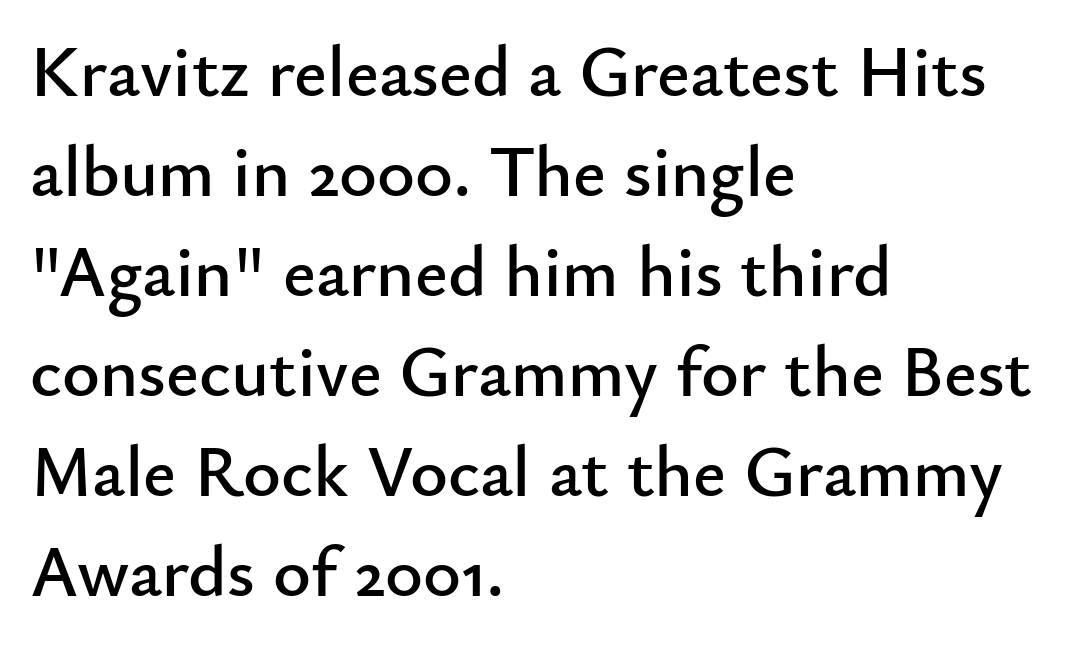
The image shows 72 px sans-serif type, upright; set left-aligned, normal line spacing (1.39x), normal letter spacing, not underlined; low stroke contrast and a small x-height.
